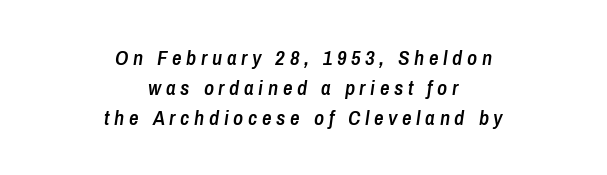
The image shows 21 px text type, italic (leaning right); set centered, normal line spacing (1.42x), unusually wide letter spacing (+0.22 em), not underlined.
